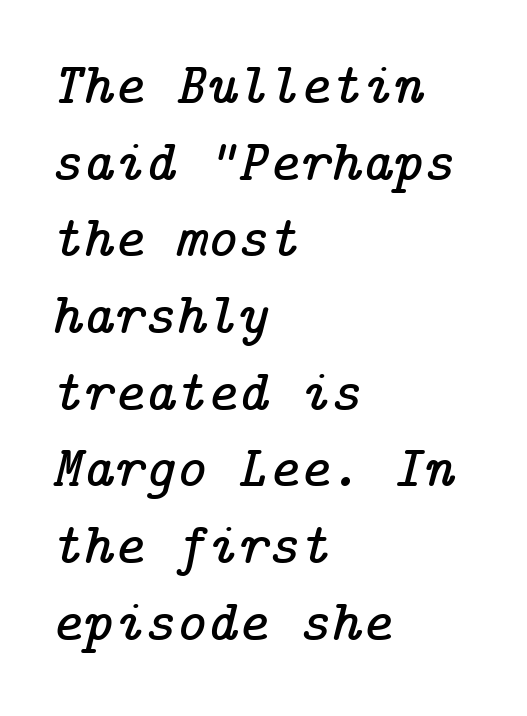
{"serif": "yes", "italic": "yes", "lean": "right", "slant_degrees": 14, "width": "normal", "stroke_contrast": "low", "x_height": "medium", "underline": "no", "align": "left", "line_spacing": "normal", "line_spacing_ratio": 1.3, "letter_spacing": "normal", "letter_spacing_em": 0.0, "glyph_px": 59}
